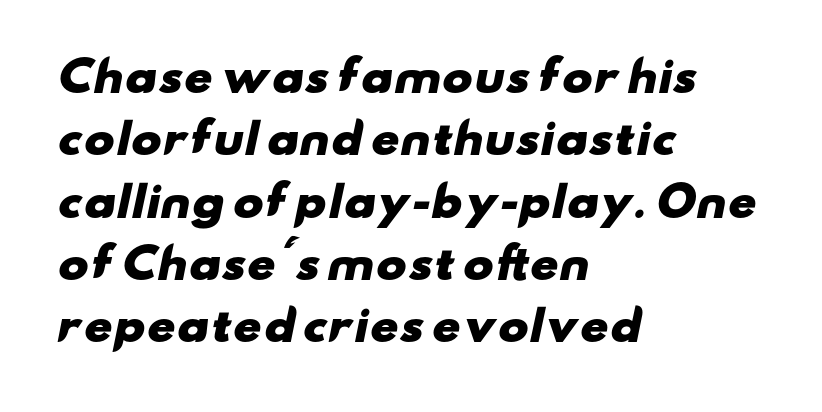
Q: Is the text bold? A: Yes.
Q: Is the typeface a serif or a sans-serif typeface? A: Sans-serif.
Q: Is the text underlined? A: No.
Q: How is the paragraph aligned? A: Left-aligned.
Q: Is the spacing between letters normal or unusually wide? A: Normal.
Q: Is the spacing between lines tight, normal or loose? A: Normal.
Q: Width (condensed, normal, or wide)? A: Wide.
Q: Stroke contrast? A: Low.
Q: x-height? A: Small.
Q: Monospaced? A: No.
